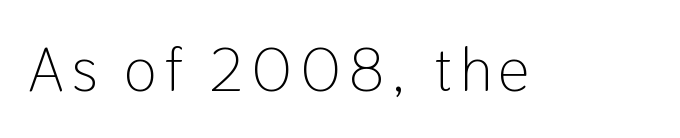
Style check: upright. Unbolded letterforms with no extra heft. A typesetter would call this proportional, since set widths differ per character. No feet cap the strokes, marking this as sans-serif type. Beneath every word, the page is bare.
